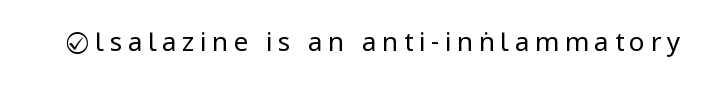
The image shows 26 px text type, upright; set unusually wide letter spacing (+0.21 em), not underlined.
